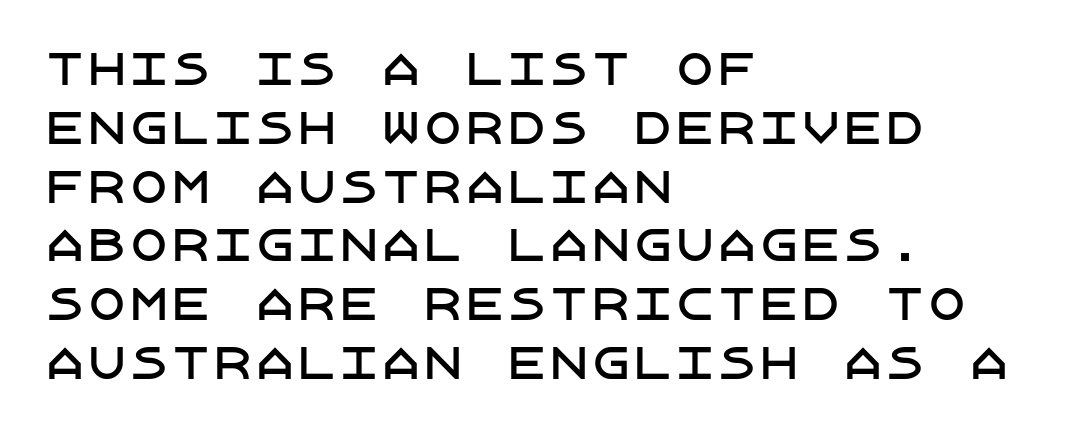
{"serif": "no", "italic": "no", "width": "normal", "stroke_contrast": "low", "x_height": "large", "underline": "no", "align": "left", "line_spacing": "normal", "line_spacing_ratio": 1.4, "letter_spacing": "normal", "letter_spacing_em": 0.0, "glyph_px": 42}
